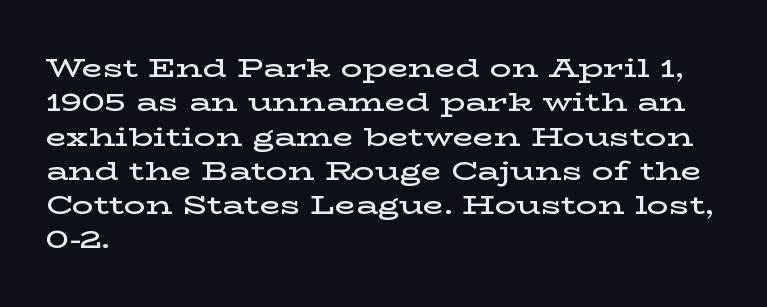
Left-aligned paragraph, ragged on the right. Nope, not italic — everything's standing straight. Strokes here are thickened, but only to semibold level. The leading is moderate, giving the passage an even texture.
